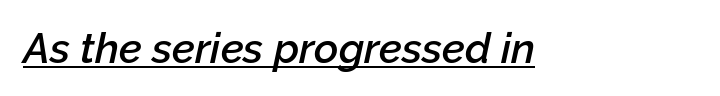
{"italic": "yes", "lean": "right", "slant_degrees": 12, "bold": "semi", "weight": "semibold", "width": "normal", "stroke_contrast": "low", "x_height": "medium", "monospaced": "no", "underline": "yes", "letter_spacing": "normal", "letter_spacing_em": 0.0, "glyph_px": 42}
